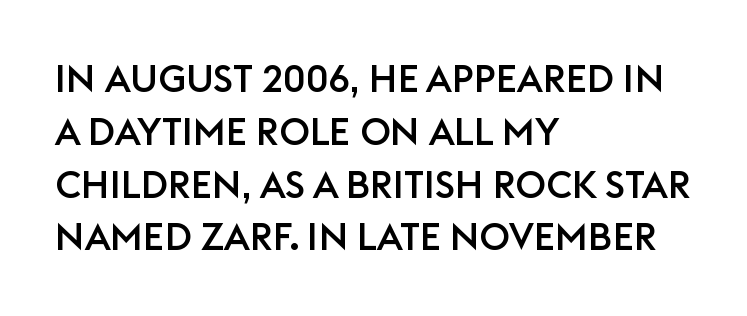
Q: Is the text italic (slanted)? A: No, it is upright.
Q: Is the typeface a serif or a sans-serif typeface? A: Sans-serif.
Q: Is the text underlined? A: No.
Q: How is the paragraph aligned? A: Left-aligned.
Q: Is the spacing between letters normal or unusually wide? A: Normal.
Q: Is the spacing between lines tight, normal or loose? A: Normal.
Q: Width (condensed, normal, or wide)? A: Normal.
Q: Stroke contrast? A: Low.
Q: x-height? A: Large.
Q: Monospaced? A: No.
